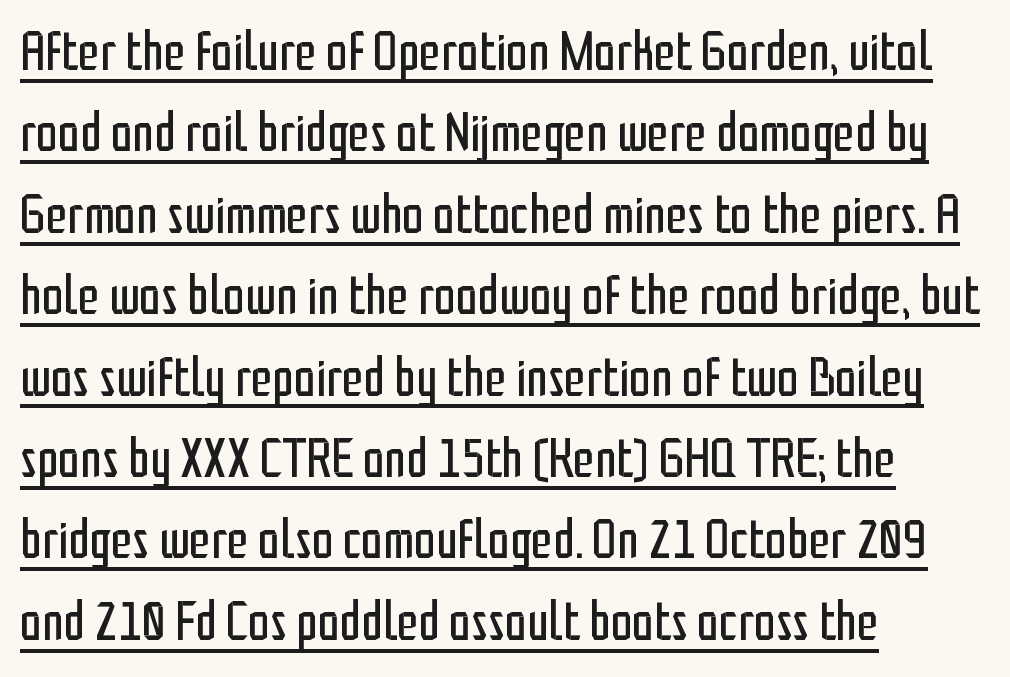
The image shows 55 px regular-weight, condensed sans-serif type, upright; set left-aligned, normal line spacing (1.48x), normal letter spacing, underlined; low stroke contrast and a medium x-height.
